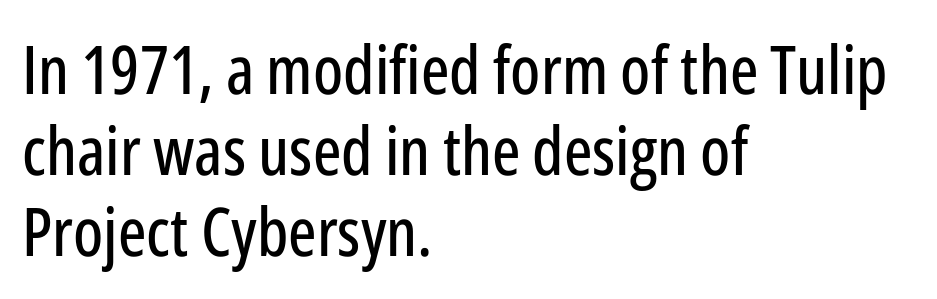
{"serif": "no", "italic": "no", "width": "condensed", "stroke_contrast": "low", "x_height": "medium", "monospaced": "no", "underline": "no", "align": "left", "line_spacing_ratio": 1.21, "letter_spacing": "normal", "letter_spacing_em": 0.0, "glyph_px": 67}
